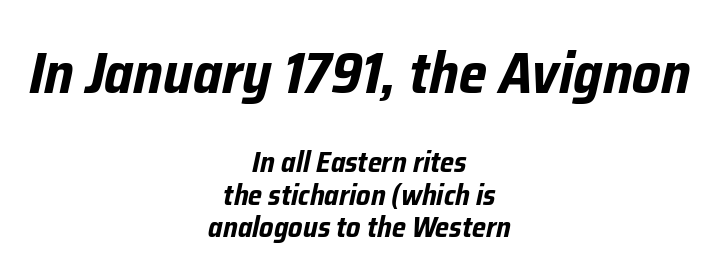
{"italic": "yes", "lean": "right", "slant_degrees": 12, "bold": "yes", "weight": "bold", "width": "condensed", "stroke_contrast": "low", "x_height": "medium", "monospaced": "no", "underline": "no", "align": "center", "line_spacing": "tight", "line_spacing_ratio": 1.13, "letter_spacing": "normal", "letter_spacing_em": 0.0, "larger_block": "first", "size_ratio": 2.0, "glyph_px": 58}
